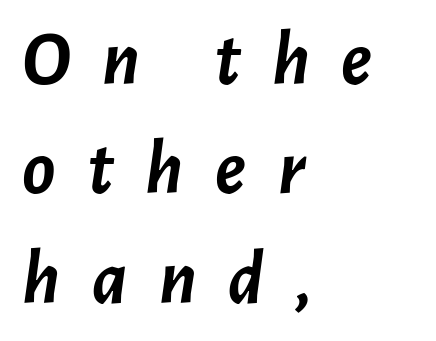
In terms of posture, this sample is oblique. The lines sit at an ordinary, default distance from one another. Line starts are locked; line ends wander. The face used here is rendered with a markedly widened letterfit. Spacing verdict: proportional, widths tailored to each character. The foot of each line stays bare and open.
